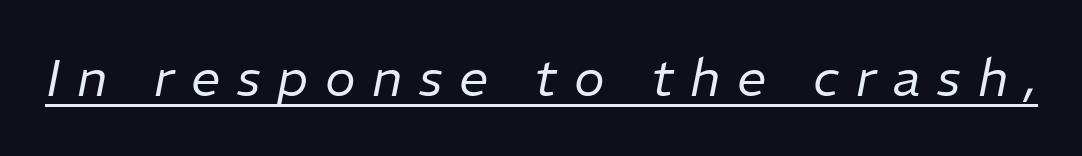
The image shows 52 px regular-weight type, italic (leaning right); set unusually wide letter spacing (+0.32 em), underlined; low stroke contrast and a medium x-height.
